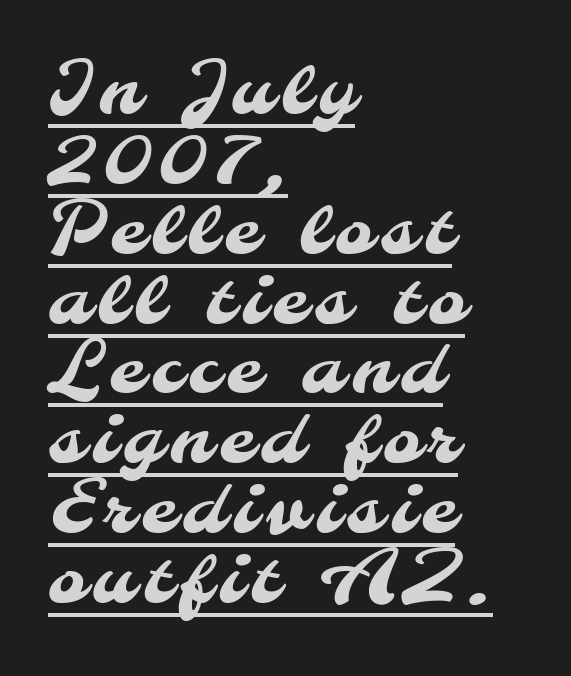
The image shows 72 px sans-serif type; set left-aligned, tight line spacing (0.97x), underlined; medium stroke contrast and a small x-height.
